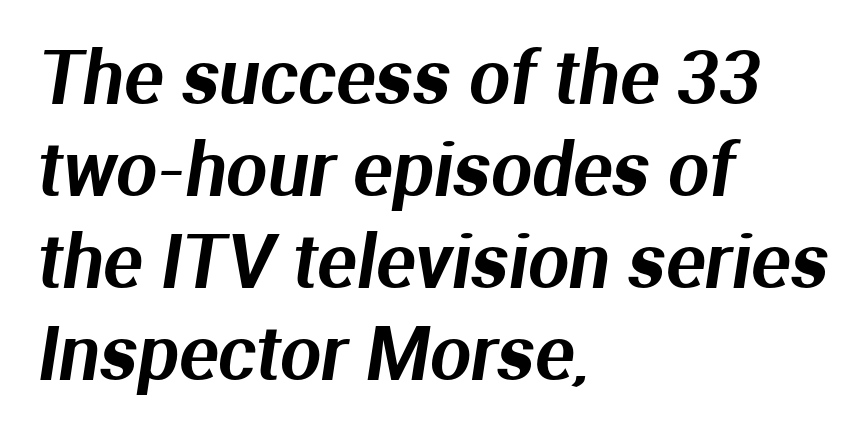
Q: Is the typeface a serif or a sans-serif typeface? A: Sans-serif.
Q: Is the text underlined? A: No.
Q: How is the paragraph aligned? A: Left-aligned.
Q: Is the spacing between letters normal or unusually wide? A: Normal.
Q: Is the spacing between lines tight, normal or loose? A: Normal.
Q: Width (condensed, normal, or wide)? A: Normal.
Q: Stroke contrast? A: Medium.
Q: x-height? A: Medium.
Q: Monospaced? A: No.
